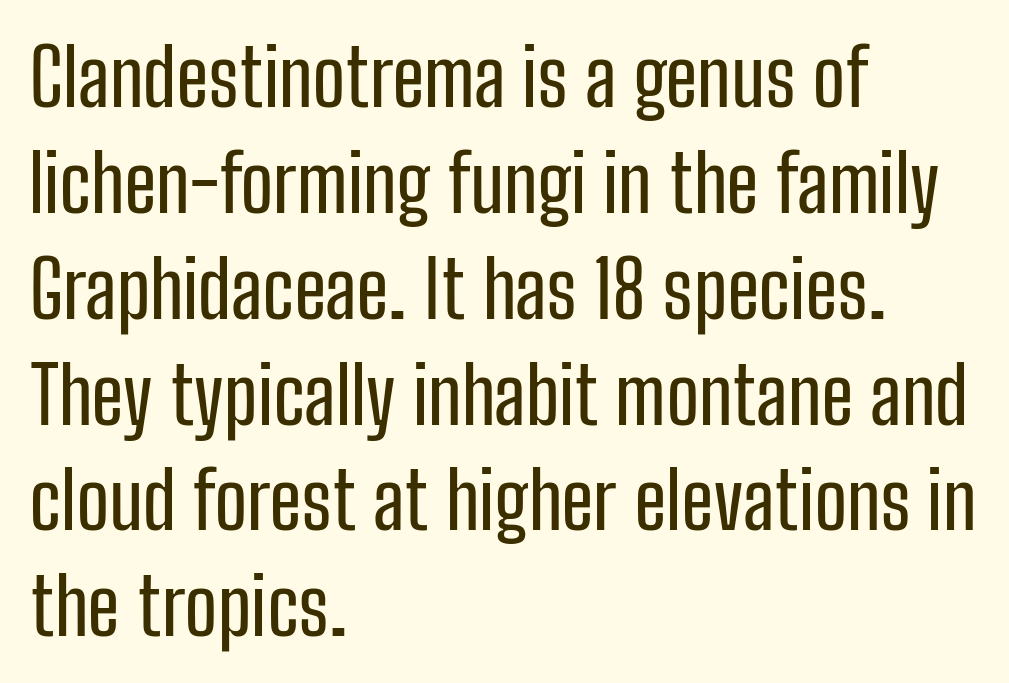
The image shows 79 px condensed sans-serif type, upright; set left-aligned, normal line spacing (1.34x), normal letter spacing, not underlined; low stroke contrast and a medium x-height.
